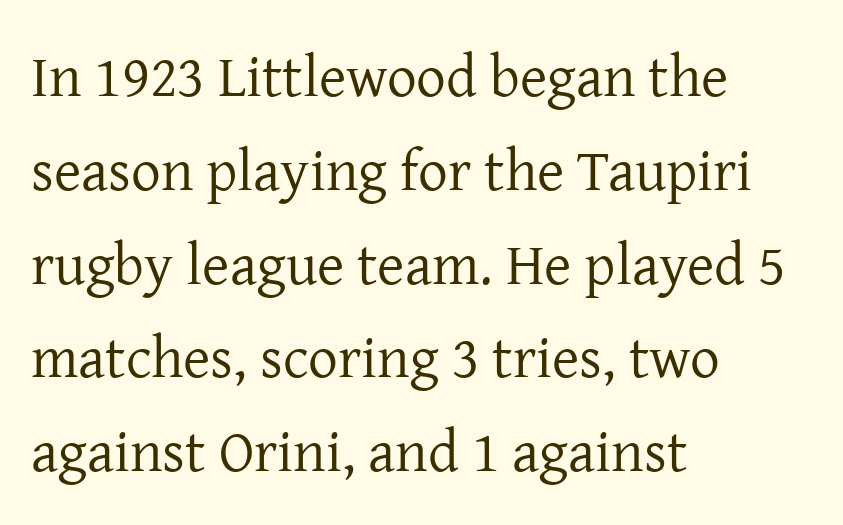
Q: Is the text bold? A: No.
Q: Is the text italic (slanted)? A: No, it is upright.
Q: Is the typeface a serif or a sans-serif typeface? A: Serif.
Q: Is the text underlined? A: No.
Q: How is the paragraph aligned? A: Left-aligned.
Q: Is the spacing between letters normal or unusually wide? A: Normal.
Q: Is the spacing between lines tight, normal or loose? A: Normal.
Q: Width (condensed, normal, or wide)? A: Normal.
Q: Stroke contrast? A: Low.
Q: x-height? A: Medium.
Q: Monospaced? A: No.
